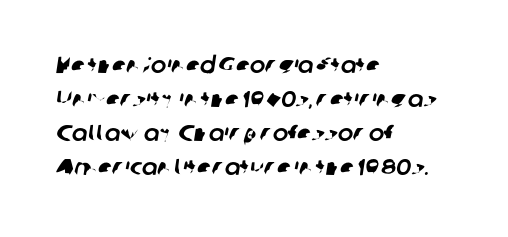
{"underline": "no", "align": "left", "line_spacing": "normal", "line_spacing_ratio": 1.48, "letter_spacing": "normal", "letter_spacing_em": 0.0, "glyph_px": 23}
